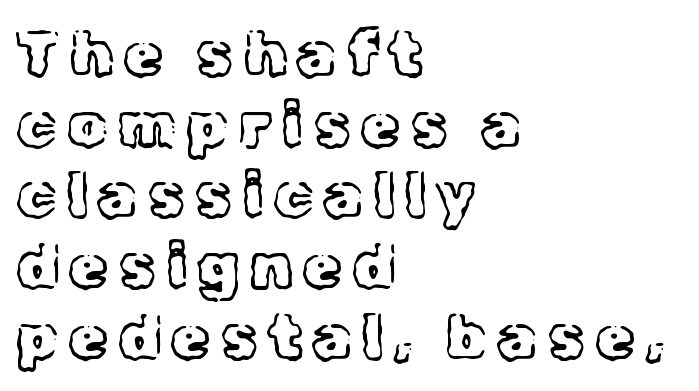
{"serif": "yes", "italic": "no", "bold": "no", "weight": "light", "width": "normal", "x_height": "medium", "monospaced": "no", "underline": "no", "align": "left", "line_spacing": "tight", "line_spacing_ratio": 1.14, "glyph_px": 62}
